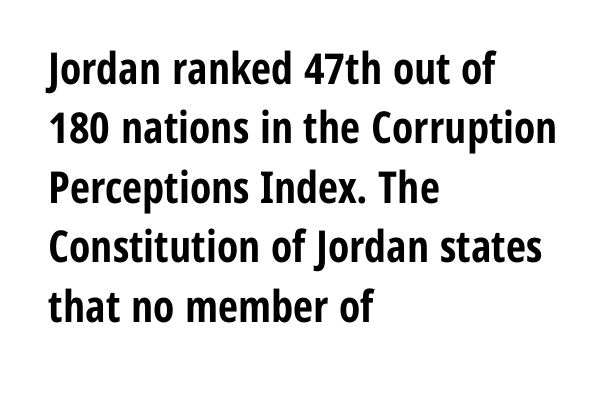
The image shows 44 px bold, condensed sans-serif type, upright; set left-aligned, normal line spacing (1.35x), normal letter spacing, not underlined; low stroke contrast and a medium x-height.
